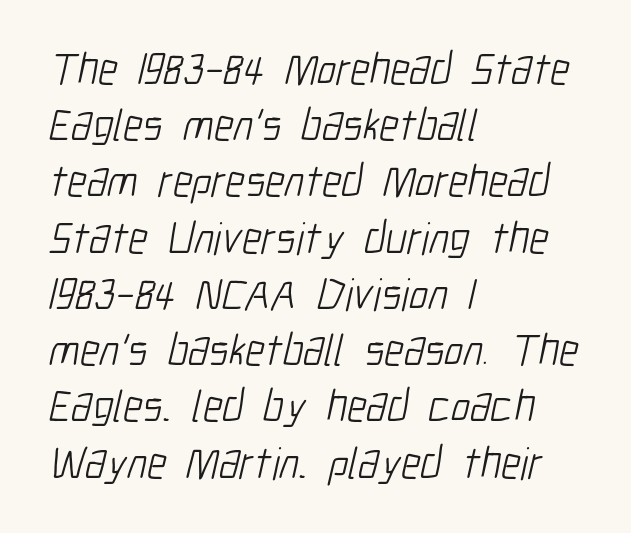
Q: Is the text bold? A: No.
Q: Is the typeface a serif or a sans-serif typeface? A: Sans-serif.
Q: Is the text underlined? A: No.
Q: How is the paragraph aligned? A: Left-aligned.
Q: Is the spacing between letters normal or unusually wide? A: Normal.
Q: Is the spacing between lines tight, normal or loose? A: Normal.
Q: Width (condensed, normal, or wide)? A: Condensed.
Q: Stroke contrast? A: Low.
Q: x-height? A: Medium.
Q: Monospaced? A: No.
